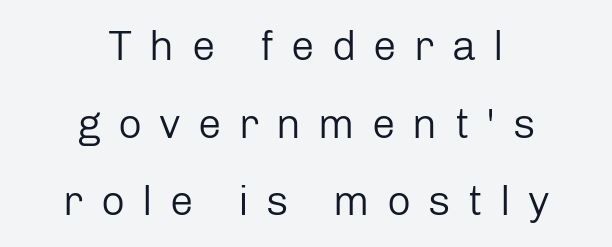
The image shows 42 px regular-weight sans-serif type, upright; set centered, line spacing 1.85x, unusually wide letter spacing (+0.41 em), not underlined; low stroke contrast and a medium x-height.
